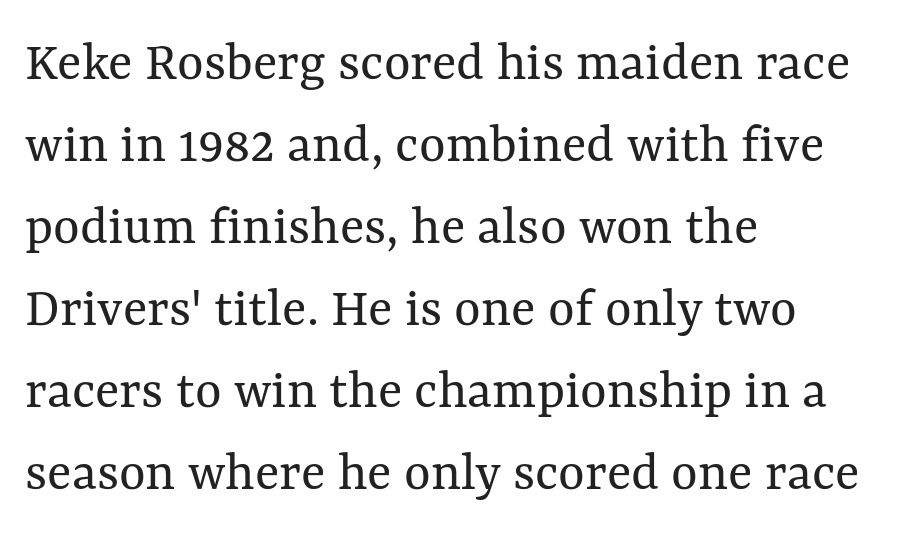
{"italic": "no", "bold": "no", "weight": "regular", "width": "normal", "stroke_contrast": "medium", "x_height": "medium", "monospaced": "no", "underline": "no", "align": "left", "line_spacing": "normal", "line_spacing_ratio": 1.44, "letter_spacing": "normal", "letter_spacing_em": 0.0, "glyph_px": 57}
